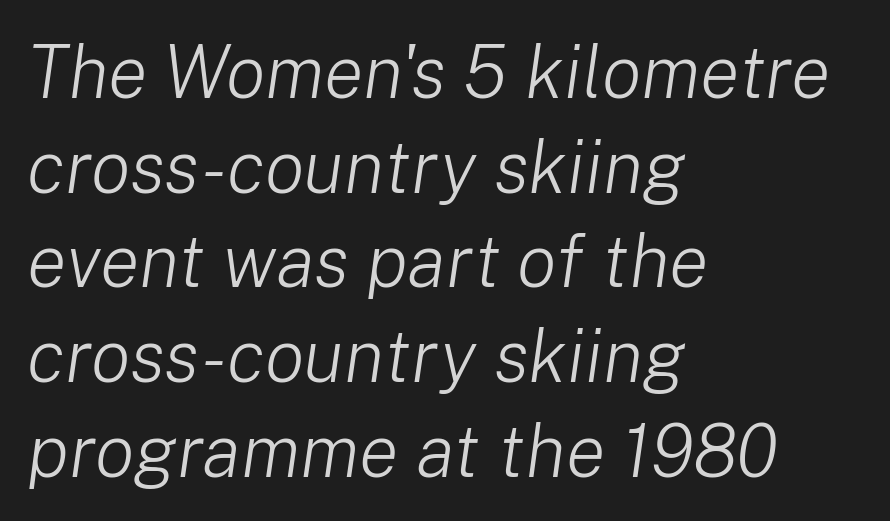
Caption: face not bold, strokes unweighted. The letterforms sit shoulder to shoulder at normal distance. Baseline-to-baseline distance is the conventional proportion of letter height. Compared with ordinary roman type, these characters are visibly tilted.
